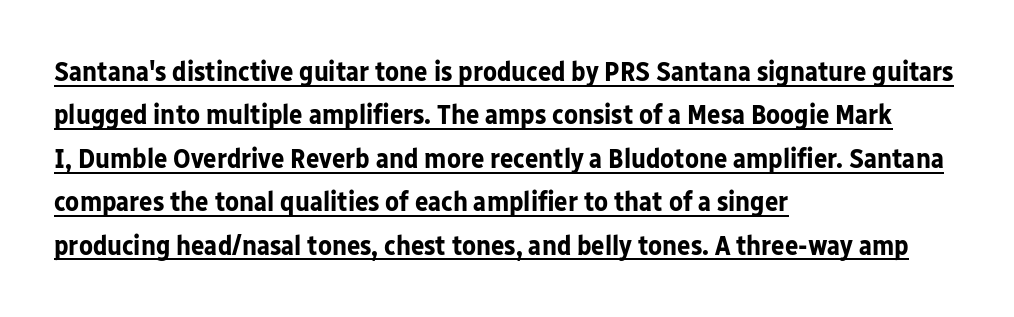
The image shows 28 px bold sans-serif type, upright; set left-aligned, normal line spacing (1.55x), normal letter spacing, underlined; low stroke contrast and a medium x-height.
